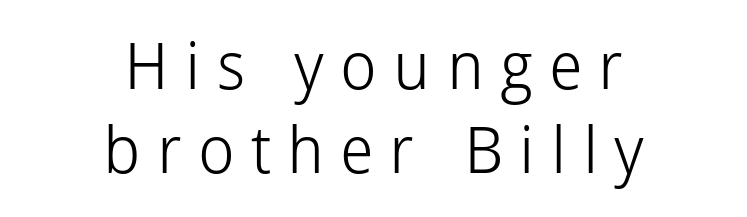
The image shows 65 px light sans-serif type, upright; set centered, normal line spacing (1.29x), unusually wide letter spacing (+0.25 em), not underlined; low stroke contrast and a medium x-height.
